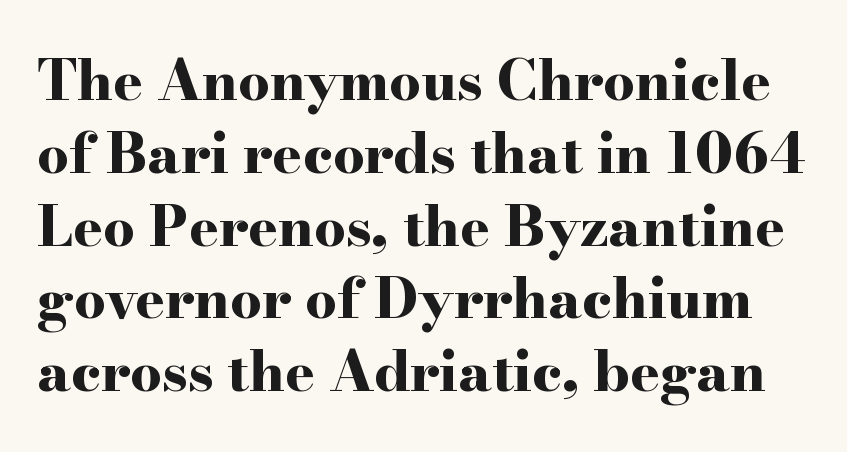
Inter-character spacing is left at the font's built-in metrics. A typesetter would call this proportional, since set widths differ per character. Typographically, this falls in the serif category. You can tell it's not italic because the verticals are truly vertical.
